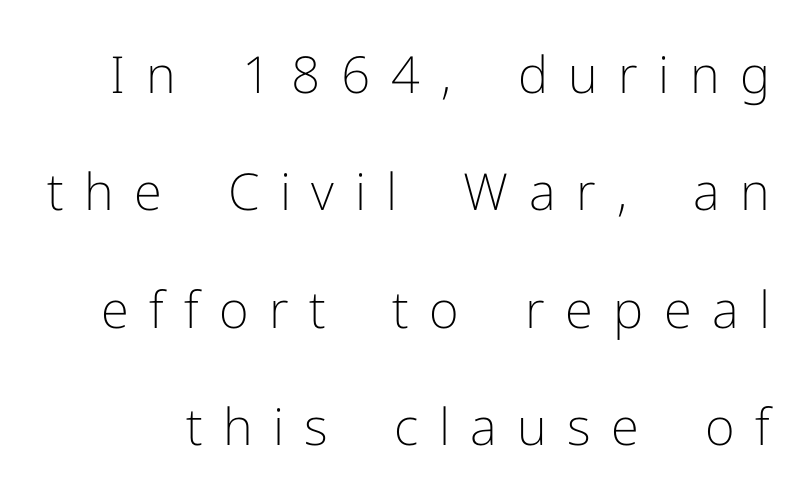
Q: Is the text bold? A: No.
Q: Is the text italic (slanted)? A: No, it is upright.
Q: Is the typeface a serif or a sans-serif typeface? A: Sans-serif.
Q: Is the text underlined? A: No.
Q: Is the spacing between letters normal or unusually wide? A: Unusually wide.
Q: Is the spacing between lines tight, normal or loose? A: Loose.
Q: Width (condensed, normal, or wide)? A: Normal.
Q: Stroke contrast? A: Low.
Q: x-height? A: Medium.
Q: Monospaced? A: No.
